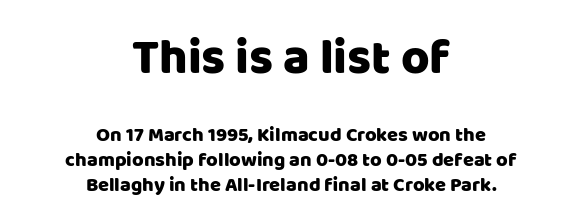
{"serif": "no", "italic": "no", "width": "normal", "stroke_contrast": "low", "x_height": "large", "monospaced": "no", "underline": "no", "align": "center", "line_spacing": "normal", "line_spacing_ratio": 1.26, "letter_spacing": "normal", "letter_spacing_em": 0.0, "larger_block": "first", "size_ratio": 2.45, "glyph_px": 49}
